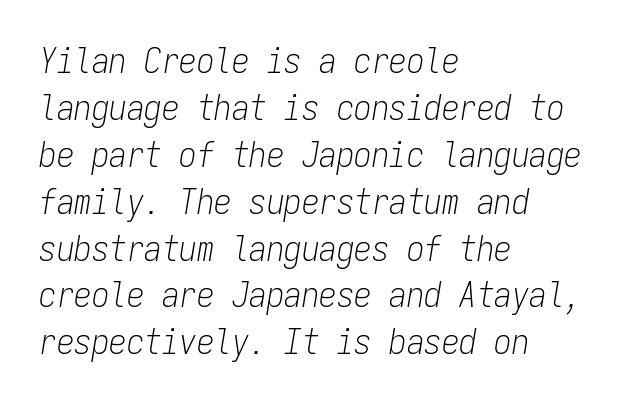
Q: Is the text bold? A: No.
Q: Is the text italic (slanted)? A: Yes, it leans right by about 9 degrees.
Q: Is the text underlined? A: No.
Q: How is the paragraph aligned? A: Left-aligned.
Q: Is the spacing between letters normal or unusually wide? A: Normal.
Q: Is the spacing between lines tight, normal or loose? A: Normal.
Q: Width (condensed, normal, or wide)? A: Condensed.
Q: Stroke contrast? A: Low.
Q: x-height? A: Medium.
Q: Monospaced? A: Yes.
